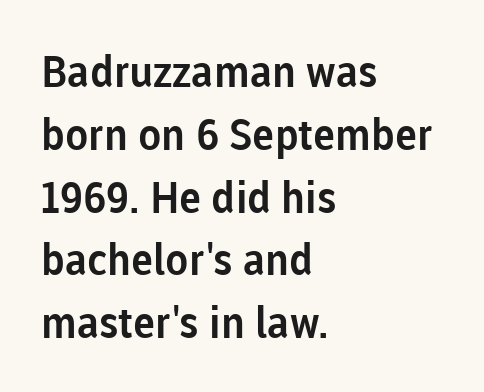
Q: Is the text italic (slanted)? A: No, it is upright.
Q: Is the typeface a serif or a sans-serif typeface? A: Sans-serif.
Q: Is the text underlined? A: No.
Q: How is the paragraph aligned? A: Left-aligned.
Q: Is the spacing between letters normal or unusually wide? A: Normal.
Q: Is the spacing between lines tight, normal or loose? A: Normal.
Q: Width (condensed, normal, or wide)? A: Normal.
Q: Stroke contrast? A: Low.
Q: x-height? A: Medium.
Q: Monospaced? A: No.
